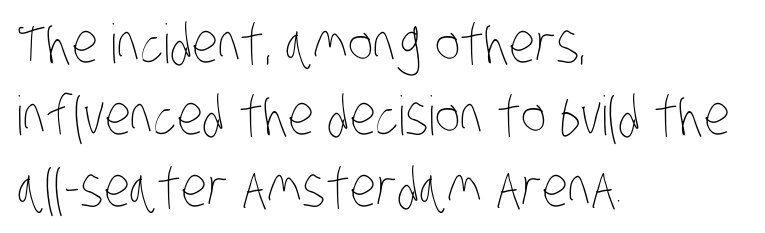
Q: Is the text bold? A: No.
Q: Is the text underlined? A: No.
Q: How is the paragraph aligned? A: Left-aligned.
Q: Is the spacing between letters normal or unusually wide? A: Normal.
Q: Is the spacing between lines tight, normal or loose? A: Normal.
Q: Width (condensed, normal, or wide)? A: Condensed.
Q: Stroke contrast? A: Low.
Q: x-height? A: Large.
Q: Monospaced? A: No.
